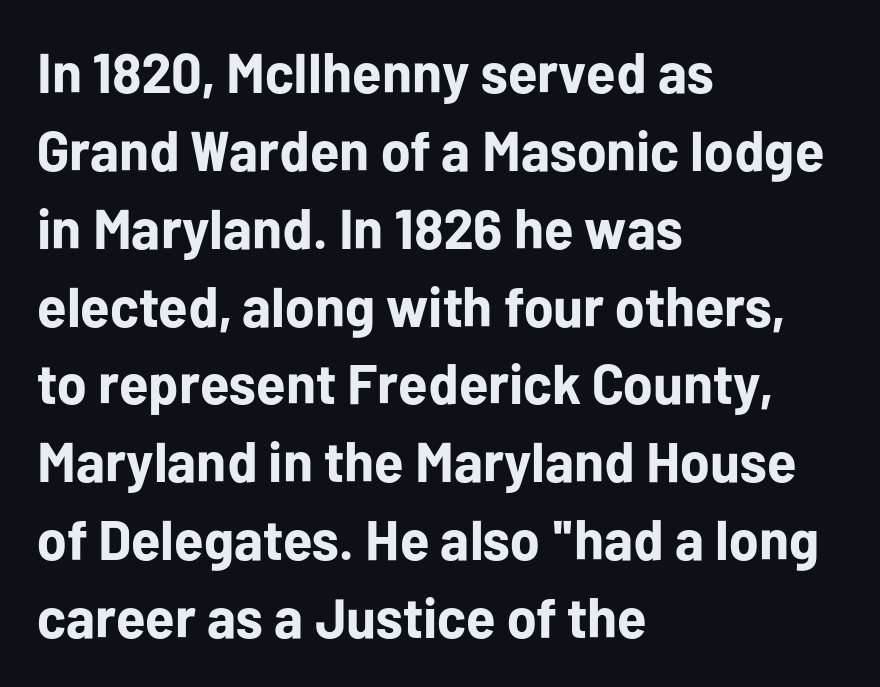
The image shows 56 px bold sans-serif type, upright; set left-aligned, normal line spacing (1.39x), normal letter spacing, not underlined; low stroke contrast and a medium x-height.
